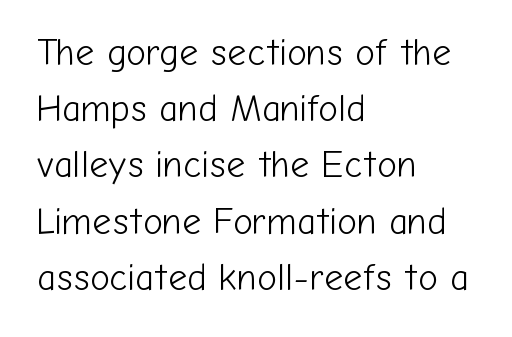
The image shows 37 px light sans-serif type, upright; set left-aligned, normal line spacing (1.52x), normal letter spacing, not underlined; low stroke contrast and a medium x-height.
